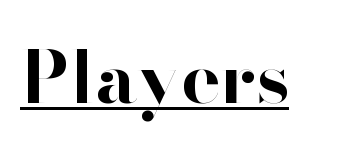
The image shows 73 px bold sans-serif type, upright; set normal letter spacing, underlined; high stroke contrast and a small x-height.
